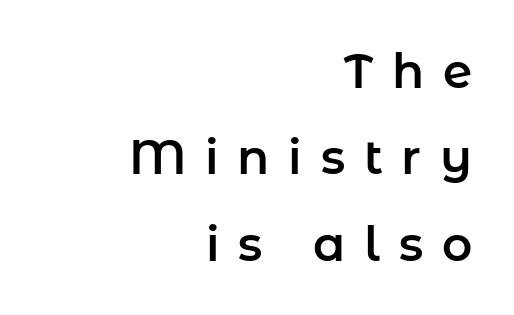
Q: Is the text italic (slanted)? A: No, it is upright.
Q: Is the typeface a serif or a sans-serif typeface? A: Sans-serif.
Q: Is the text underlined? A: No.
Q: How is the paragraph aligned? A: Right-aligned.
Q: Is the spacing between letters normal or unusually wide? A: Unusually wide.
Q: Width (condensed, normal, or wide)? A: Normal.
Q: Stroke contrast? A: Low.
Q: x-height? A: Medium.
Q: Monospaced? A: No.
